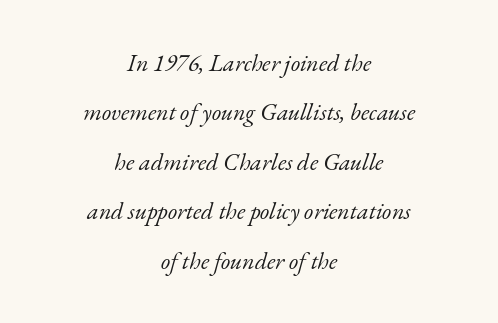
The image shows 24 px text type, italic (leaning right); set centered, loose line spacing (2.06x), normal letter spacing, not underlined.
